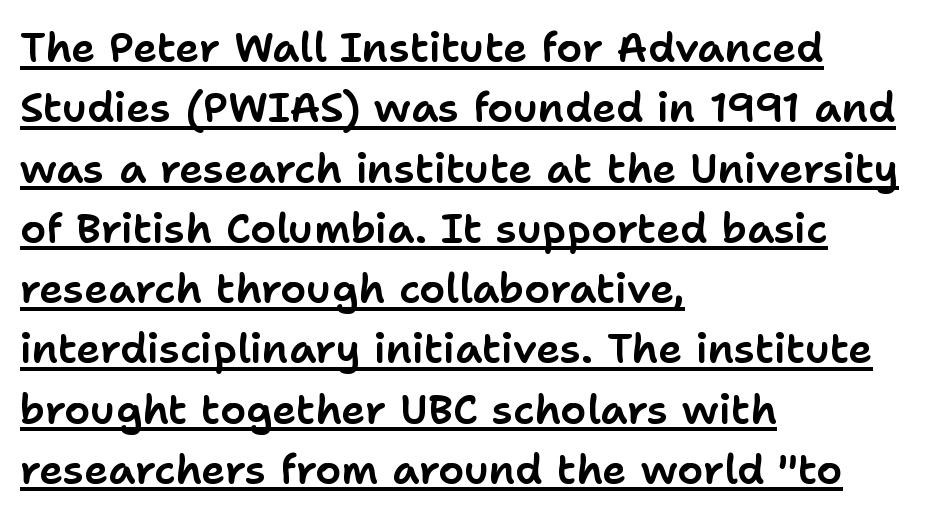
The image shows 41 px sans-serif type, upright; set left-aligned, normal line spacing (1.47x), normal letter spacing, underlined; low stroke contrast and a medium x-height.
